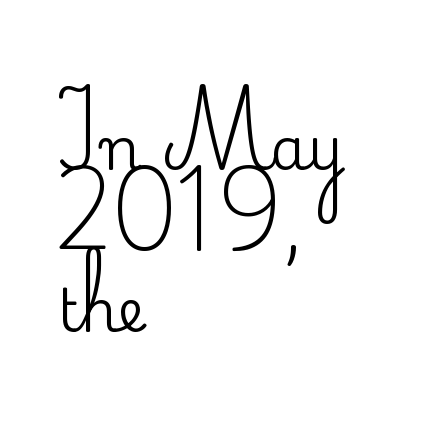
The image shows 59 px serif type, upright; set left-aligned, normal line spacing (1.37x), normal letter spacing, not underlined; medium stroke contrast and a small x-height.
